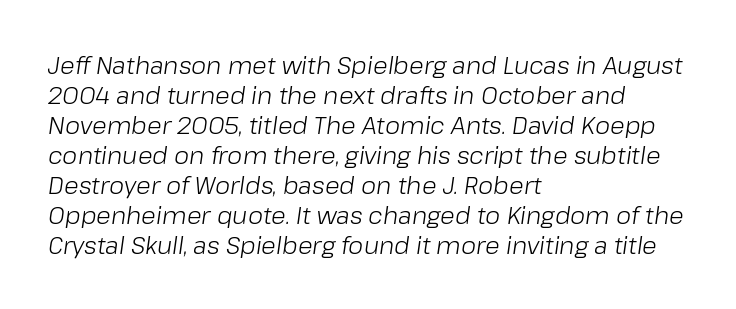
The image shows 24 px text type, italic (leaning right); set left-aligned, normal line spacing (1.25x), normal letter spacing, not underlined.
